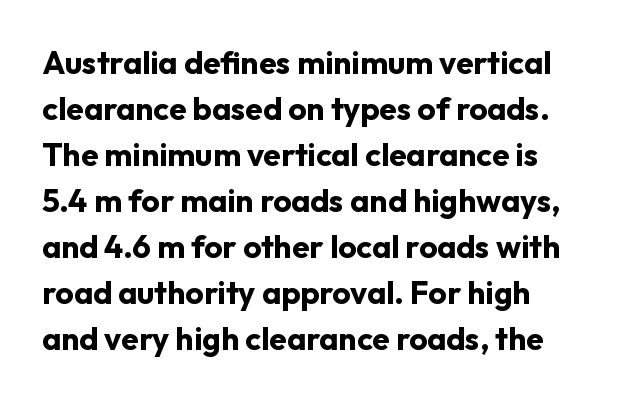
{"serif": "no", "italic": "no", "bold": "yes", "weight": "bold", "width": "normal", "stroke_contrast": "low", "x_height": "medium", "monospaced": "no", "underline": "no", "align": "left", "line_spacing": "normal", "line_spacing_ratio": 1.44, "letter_spacing": "normal", "letter_spacing_em": 0.0, "glyph_px": 32}
